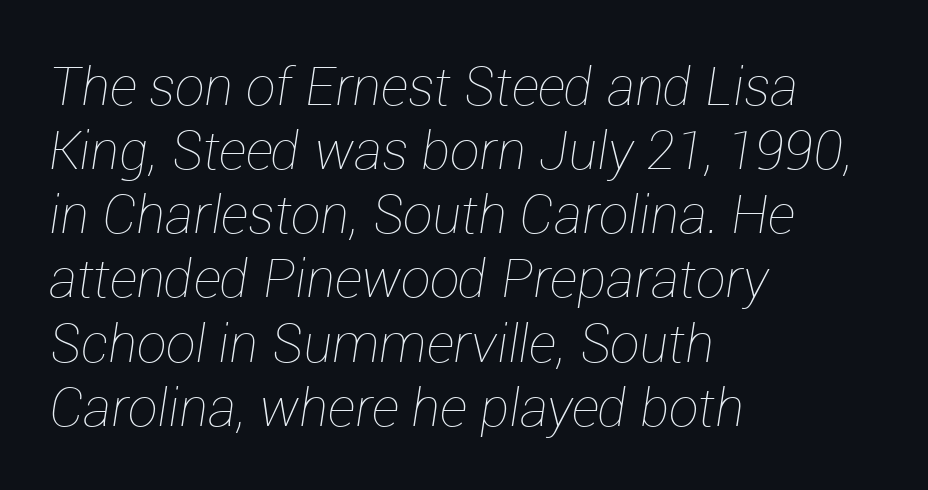
This rendering features lettering with no underline. This rendering leaves character spacing at its baseline value. Tall strokes in this sample are angled rather than plumb. The font sits on the lighter half of the weight spectrum, regular included.
